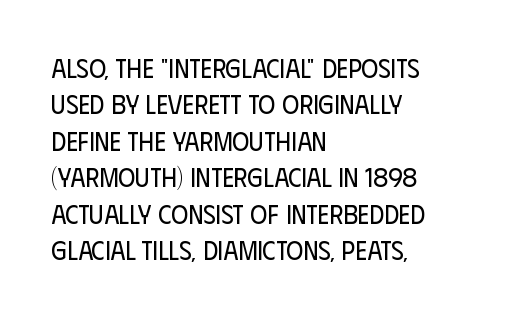
Short and long lines alike share a common starting point at left. The typeface has the unassuming heft of standard copy or less. Is the letter spacing exaggerated? No — it looks like the ordinary default. Has an underline been added? It has not. Posture: vertical.
